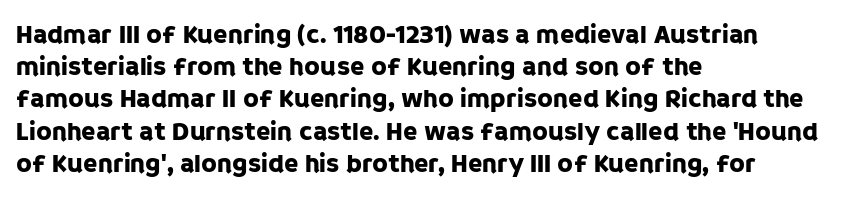
Q: Is the text italic (slanted)? A: No, it is upright.
Q: Is the text underlined? A: No.
Q: How is the paragraph aligned? A: Left-aligned.
Q: Is the spacing between letters normal or unusually wide? A: Normal.
